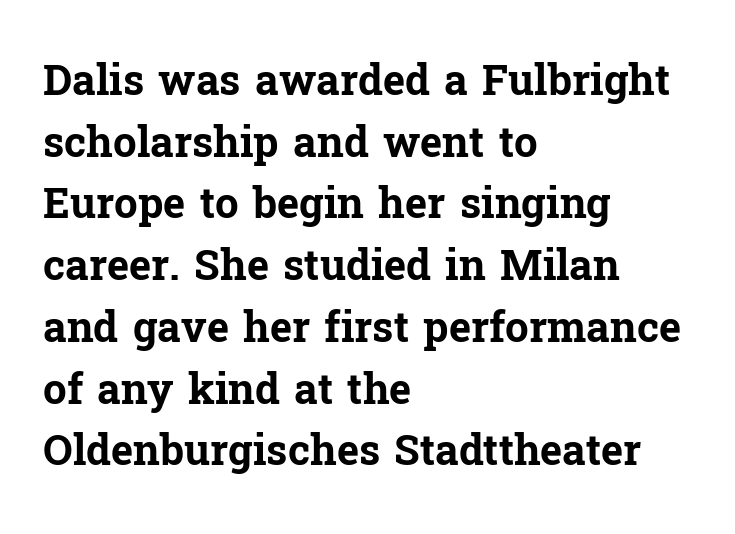
Q: Is the text bold? A: Yes.
Q: Is the text italic (slanted)? A: No, it is upright.
Q: Is the typeface a serif or a sans-serif typeface? A: Serif.
Q: Is the text underlined? A: No.
Q: How is the paragraph aligned? A: Left-aligned.
Q: Is the spacing between letters normal or unusually wide? A: Normal.
Q: Is the spacing between lines tight, normal or loose? A: Normal.
Q: Width (condensed, normal, or wide)? A: Normal.
Q: Stroke contrast? A: Low.
Q: x-height? A: Medium.
Q: Monospaced? A: No.
